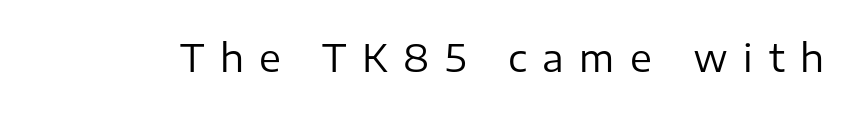
{"serif": "no", "italic": "no", "bold": "no", "weight": "regular", "width": "normal", "stroke_contrast": "low", "x_height": "medium", "monospaced": "no", "underline": "no", "letter_spacing": "wide", "letter_spacing_em": 0.42, "glyph_px": 37}
